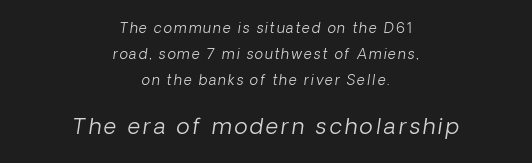
Q: Is the text bold? A: No.
Q: Is the text italic (slanted)? A: Yes, it leans right by about 8 degrees.
Q: Is the text underlined? A: No.
Q: How is the paragraph aligned? A: Centered.
Q: Which block of text is set in a larger size, the first (top) or the second (bottom)? A: The second (bottom) one.
